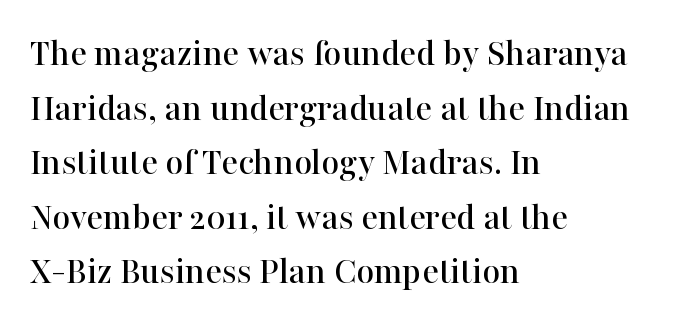
Old-style or modern, the face here clearly has serifs. Letter spacing: default. The line-height multiplier appears to be the usual default. Is the block centered? No — it sits flush against the left margin.
